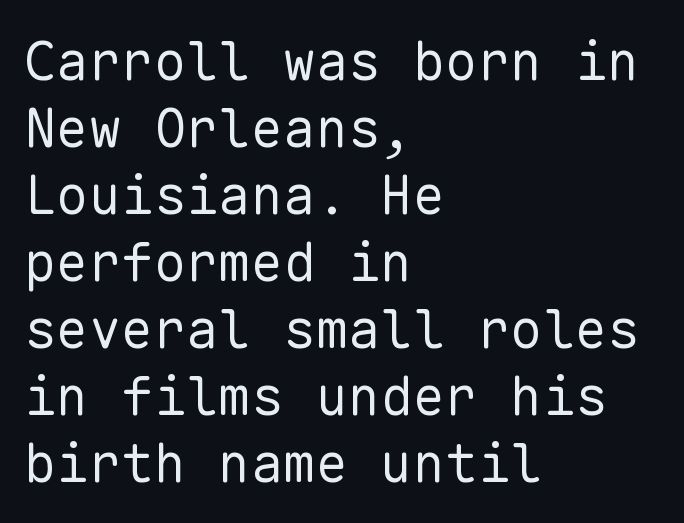
The image shows 54 px regular-weight sans-serif type, upright, monospaced; set left-aligned, line spacing 1.24x, normal letter spacing, not underlined; low stroke contrast and a medium x-height.
